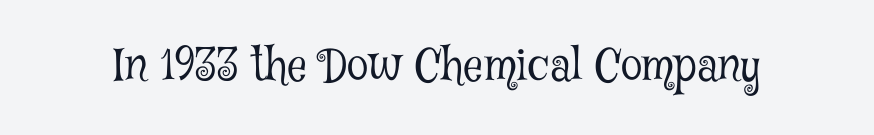
The image shows 44 px light, condensed serif type, upright; set normal letter spacing, not underlined; low stroke contrast and a medium x-height.
